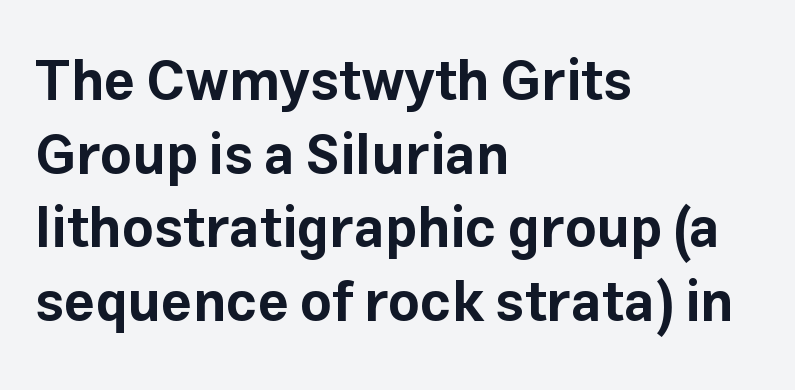
Q: Is the text bold? A: Yes.
Q: Is the text italic (slanted)? A: No, it is upright.
Q: Is the typeface a serif or a sans-serif typeface? A: Sans-serif.
Q: Is the text underlined? A: No.
Q: How is the paragraph aligned? A: Left-aligned.
Q: Is the spacing between letters normal or unusually wide? A: Normal.
Q: Is the spacing between lines tight, normal or loose? A: Normal.
Q: Width (condensed, normal, or wide)? A: Normal.
Q: Stroke contrast? A: Low.
Q: x-height? A: Medium.
Q: Monospaced? A: No.
